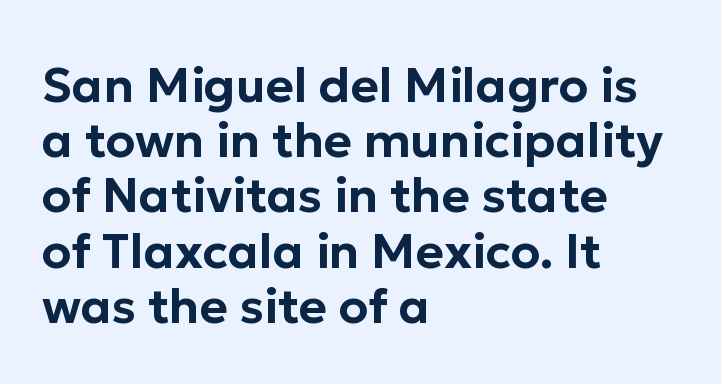
Q: Is the text italic (slanted)? A: No, it is upright.
Q: Is the typeface a serif or a sans-serif typeface? A: Sans-serif.
Q: Is the text underlined? A: No.
Q: How is the paragraph aligned? A: Left-aligned.
Q: Is the spacing between letters normal or unusually wide? A: Normal.
Q: Is the spacing between lines tight, normal or loose? A: Tight.
Q: Width (condensed, normal, or wide)? A: Normal.
Q: Stroke contrast? A: Low.
Q: x-height? A: Medium.
Q: Monospaced? A: No.
